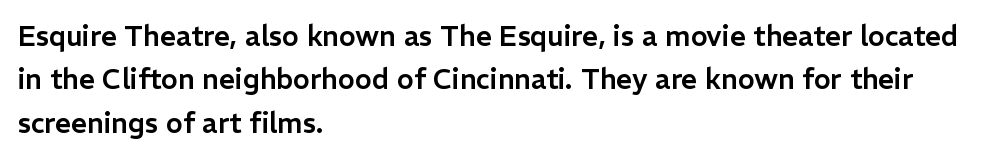
Characters remain perfectly vertical along every line. Looks like regular typesetting: each glyph gets only the width it needs. Stroke terminals: plain, sans-serif. The line-height multiplier appears to be the usual default.
